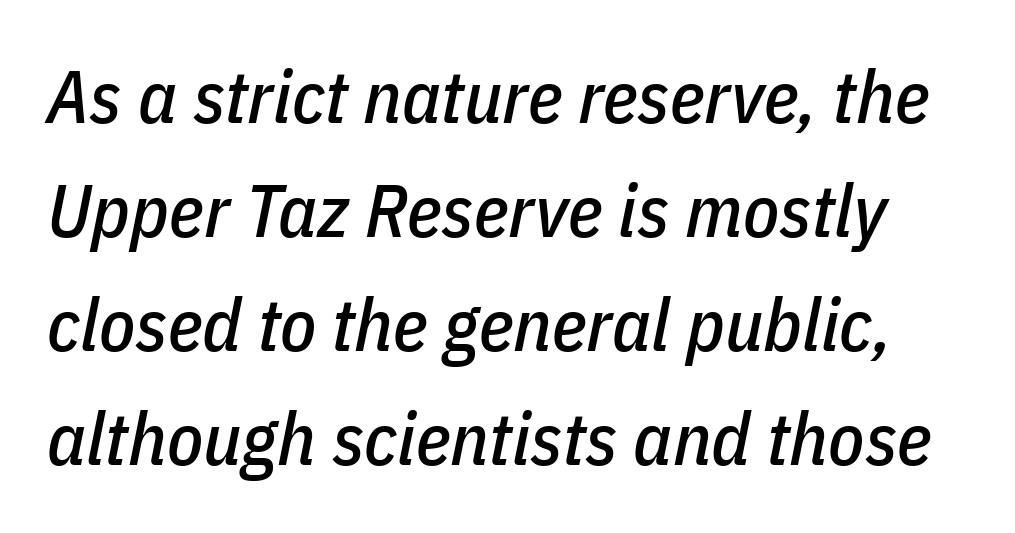
{"italic": "yes", "lean": "right", "slant_degrees": 11, "width": "condensed", "stroke_contrast": "low", "x_height": "medium", "monospaced": "no", "underline": "no", "line_spacing": "normal", "line_spacing_ratio": 1.54, "letter_spacing": "normal", "letter_spacing_em": 0.0, "glyph_px": 74}
